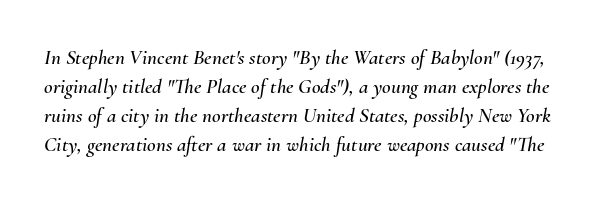
Q: Is the text italic (slanted)? A: Yes, it leans right by about 10 degrees.
Q: Is the text underlined? A: No.
Q: Is the spacing between letters normal or unusually wide? A: Normal.
Q: Is the spacing between lines tight, normal or loose? A: Normal.
